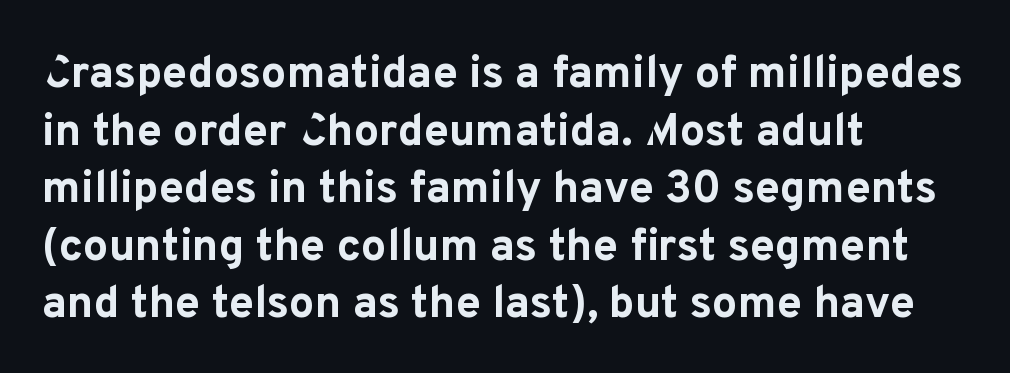
The image shows 45 px bold sans-serif type, upright; set left-aligned, normal line spacing (1.28x), normal letter spacing, not underlined; low stroke contrast and a medium x-height.
